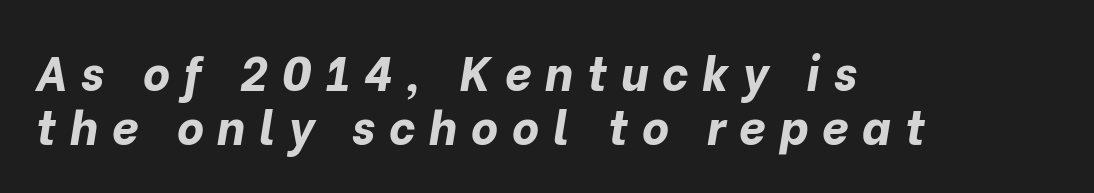
{"italic": "yes", "lean": "right", "slant_degrees": 10, "bold": "yes", "weight": "bold", "width": "normal", "stroke_contrast": "low", "x_height": "medium", "monospaced": "no", "underline": "no", "align": "left", "line_spacing": "tight", "line_spacing_ratio": 1.15, "letter_spacing": "wide", "letter_spacing_em": 0.29, "glyph_px": 47}
